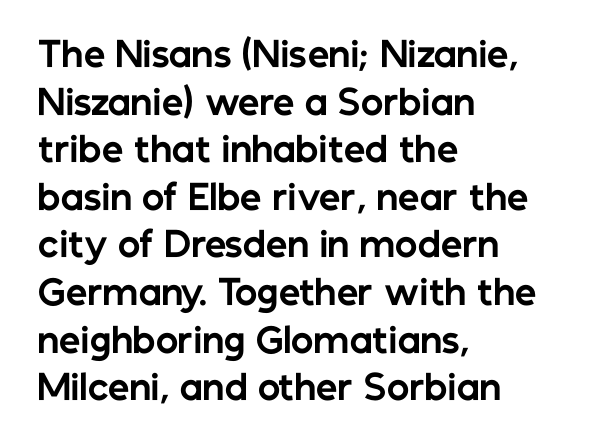
The image shows 34 px bold sans-serif type, upright; set left-aligned, normal line spacing (1.4x), normal letter spacing, not underlined; low stroke contrast and a medium x-height.
